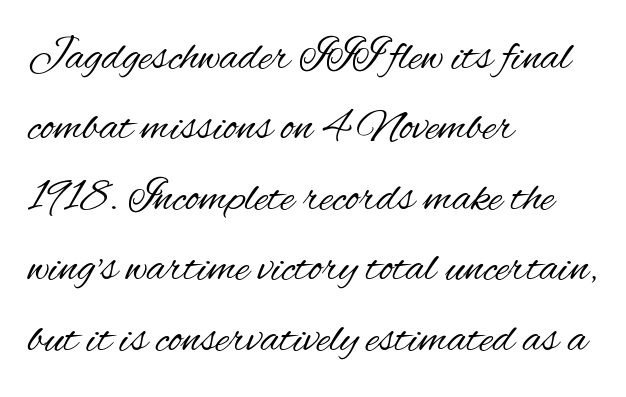
The image shows 46 px regular-weight, condensed sans-serif type; set left-aligned, normal line spacing (1.53x), normal letter spacing, not underlined; medium stroke contrast and a small x-height.
